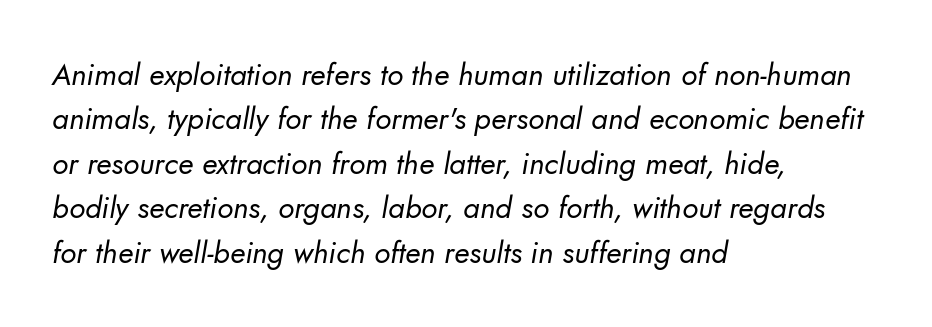
Look at the tracking — it's just the regular setting, nothing added. The designer went with a sans here, leaving each stem footless. The setting favours the left margin, as ordinary paragraphs usually do. A typesetter would call this leading conventional body-copy spacing. Descenders are the only things crossing below the line.
